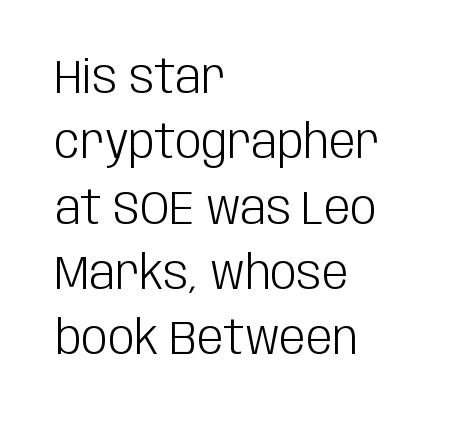
The image shows 47 px light, condensed sans-serif type, upright; set left-aligned, normal line spacing (1.39x), normal letter spacing, not underlined; low stroke contrast and a large x-height.
